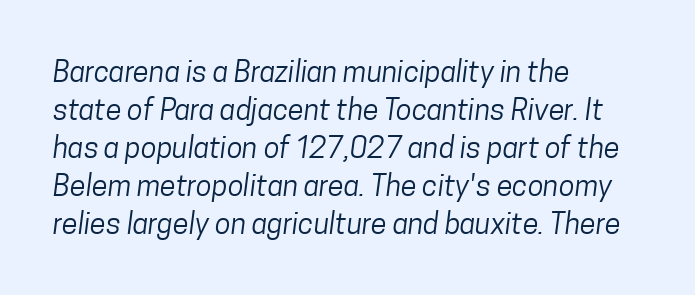
{"serif": "no", "bold": "no", "weight": "regular", "width": "condensed", "stroke_contrast": "low", "x_height": "medium", "monospaced": "no", "underline": "no", "align": "left", "line_spacing": "normal", "line_spacing_ratio": 1.31, "letter_spacing": "normal", "letter_spacing_em": 0.0, "glyph_px": 29}
